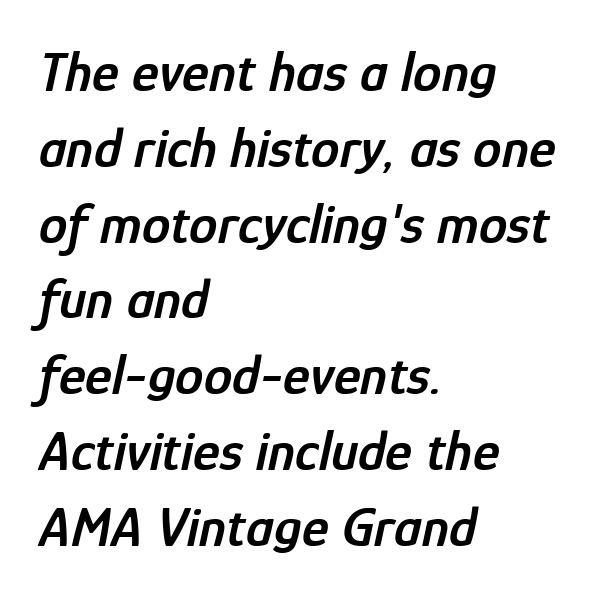
Q: Is the text bold? A: Semi-bold.
Q: Is the text italic (slanted)? A: Yes, it leans right by about 12 degrees.
Q: Is the text underlined? A: No.
Q: How is the paragraph aligned? A: Left-aligned.
Q: Is the spacing between letters normal or unusually wide? A: Normal.
Q: Is the spacing between lines tight, normal or loose? A: Normal.
Q: Width (condensed, normal, or wide)? A: Condensed.
Q: Stroke contrast? A: Low.
Q: x-height? A: Medium.
Q: Monospaced? A: No.
